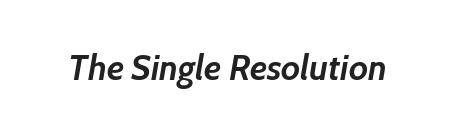
The image shows 35 px semibold type, italic (leaning right); set normal letter spacing, not underlined; low stroke contrast and a medium x-height.
